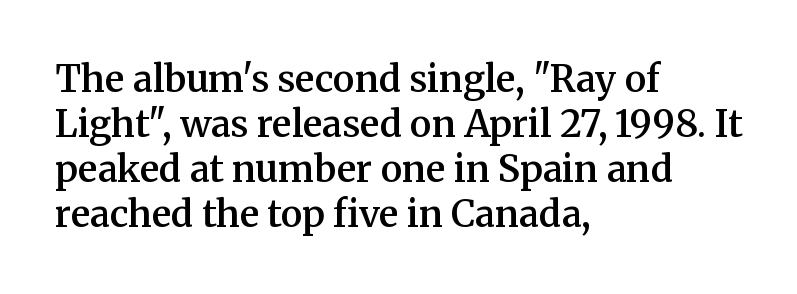
Q: Is the text bold? A: Semi-bold.
Q: Is the text italic (slanted)? A: No, it is upright.
Q: Is the typeface a serif or a sans-serif typeface? A: Serif.
Q: Is the text underlined? A: No.
Q: How is the paragraph aligned? A: Left-aligned.
Q: Is the spacing between letters normal or unusually wide? A: Normal.
Q: Width (condensed, normal, or wide)? A: Normal.
Q: Stroke contrast? A: Medium.
Q: x-height? A: Medium.
Q: Monospaced? A: No.
